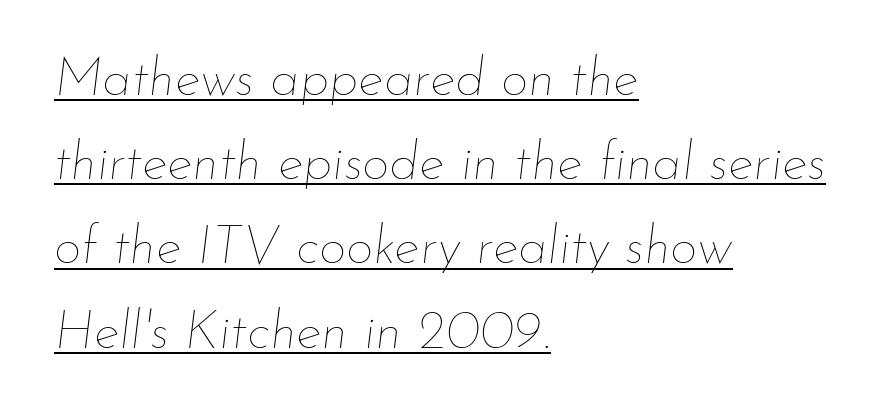
{"italic": "yes", "lean": "right", "slant_degrees": 7, "bold": "no", "weight": "thin", "width": "normal", "stroke_contrast": "low", "x_height": "small", "monospaced": "no", "underline": "yes", "align": "left", "line_spacing": "normal", "line_spacing_ratio": 1.56, "letter_spacing": "normal", "letter_spacing_em": 0.0, "glyph_px": 54}
